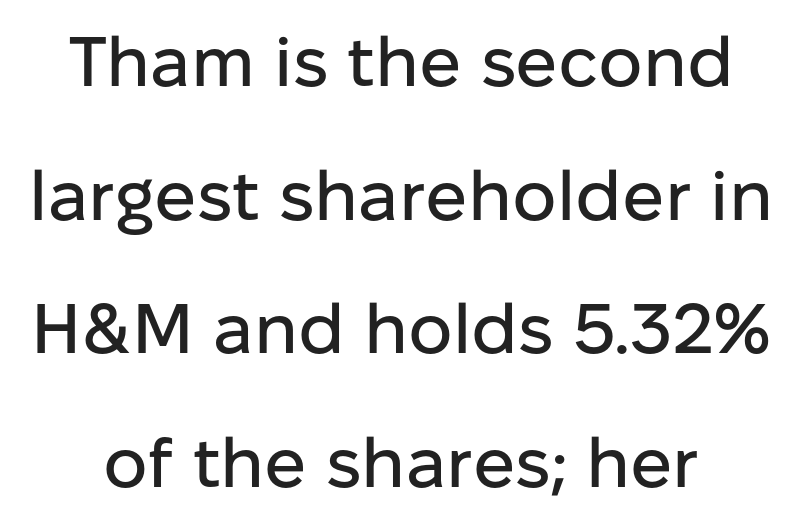
{"serif": "no", "italic": "no", "width": "normal", "stroke_contrast": "low", "x_height": "medium", "monospaced": "no", "underline": "no", "align": "center", "line_spacing": "loose", "line_spacing_ratio": 1.91, "letter_spacing": "normal", "letter_spacing_em": 0.0, "glyph_px": 70}
